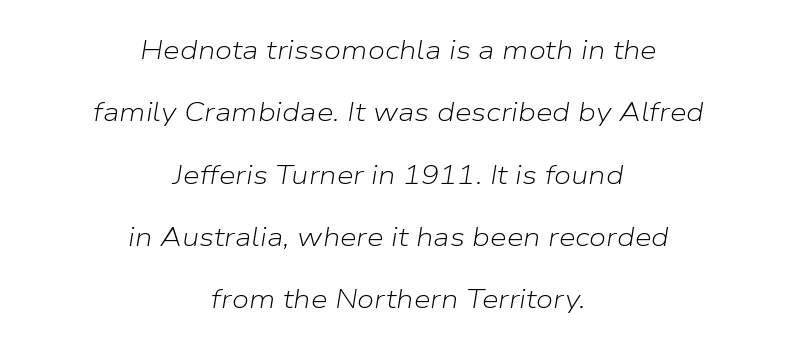
Q: Is the text bold? A: No.
Q: Is the text italic (slanted)? A: Yes, it leans right by about 9 degrees.
Q: Is the text underlined? A: No.
Q: How is the paragraph aligned? A: Centered.
Q: Is the spacing between letters normal or unusually wide? A: Normal.
Q: Is the spacing between lines tight, normal or loose? A: Loose.
